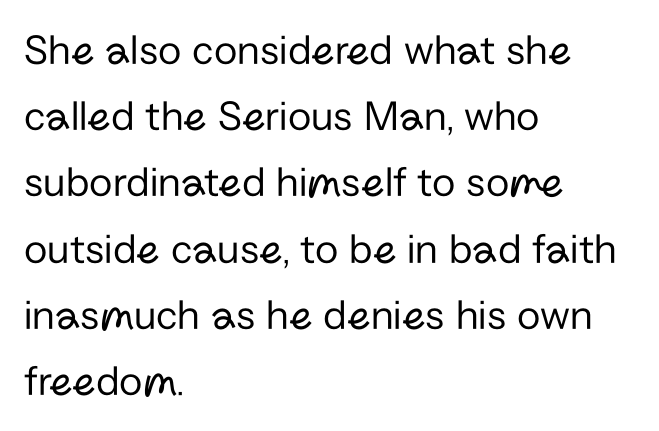
Q: Is the text bold? A: No.
Q: Is the text italic (slanted)? A: No, it is upright.
Q: Is the typeface a serif or a sans-serif typeface? A: Sans-serif.
Q: Is the text underlined? A: No.
Q: How is the paragraph aligned? A: Left-aligned.
Q: Is the spacing between letters normal or unusually wide? A: Normal.
Q: Is the spacing between lines tight, normal or loose? A: Normal.
Q: Width (condensed, normal, or wide)? A: Normal.
Q: Stroke contrast? A: Low.
Q: x-height? A: Medium.
Q: Monospaced? A: No.
